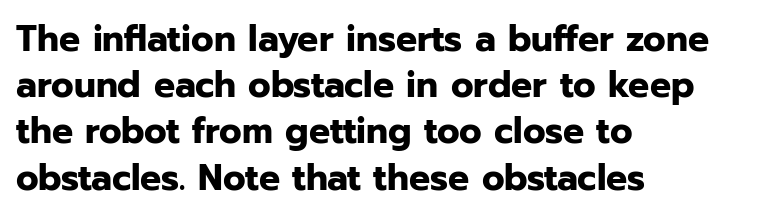
Q: Is the text bold? A: Yes.
Q: Is the text italic (slanted)? A: No, it is upright.
Q: Is the typeface a serif or a sans-serif typeface? A: Sans-serif.
Q: Is the text underlined? A: No.
Q: How is the paragraph aligned? A: Left-aligned.
Q: Is the spacing between letters normal or unusually wide? A: Normal.
Q: Is the spacing between lines tight, normal or loose? A: Normal.
Q: Width (condensed, normal, or wide)? A: Normal.
Q: Stroke contrast? A: Low.
Q: x-height? A: Medium.
Q: Monospaced? A: No.
